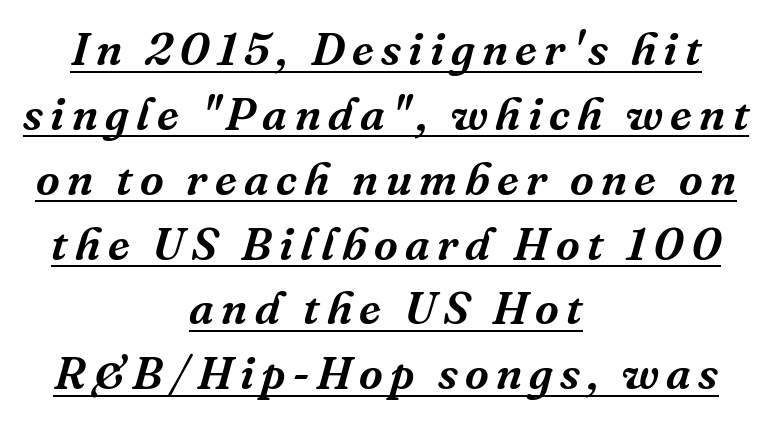
{"serif": "yes", "italic": "yes", "lean": "right", "slant_degrees": 16, "width": "normal", "stroke_contrast": "medium", "x_height": "medium", "monospaced": "no", "underline": "yes", "align": "center", "line_spacing": "normal", "line_spacing_ratio": 1.41, "glyph_px": 46}
